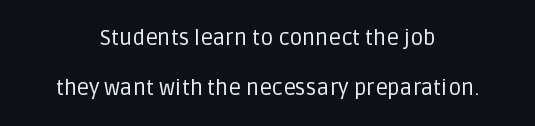
Q: Is the text bold? A: No.
Q: Is the text italic (slanted)? A: No, it is upright.
Q: Is the text underlined? A: No.
Q: How is the paragraph aligned? A: Centered.
Q: Is the spacing between letters normal or unusually wide? A: Normal.
Q: Is the spacing between lines tight, normal or loose? A: Loose.
